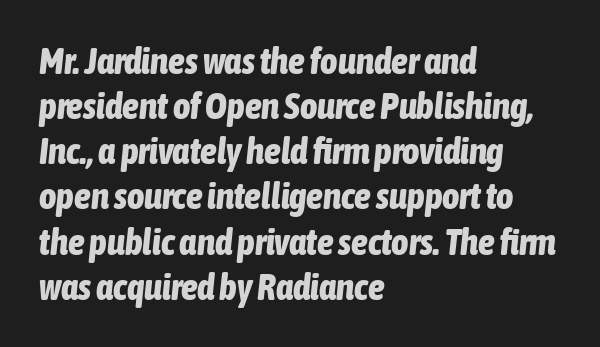
Is this a fixed-width face? No — the glyphs have proportional, varying widths. Underline: absent. These lines are set flush left with a ragged right edge. Spacing between characters is what you'd get straight out of the box. Tall strokes in this sample are angled rather than plumb.
